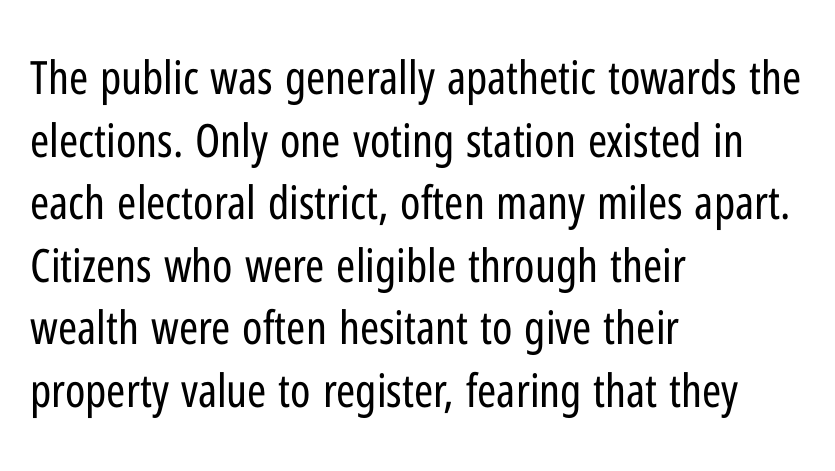
Q: Is the text bold? A: No.
Q: Is the text italic (slanted)? A: No, it is upright.
Q: Is the typeface a serif or a sans-serif typeface? A: Sans-serif.
Q: Is the text underlined? A: No.
Q: How is the paragraph aligned? A: Left-aligned.
Q: Is the spacing between letters normal or unusually wide? A: Normal.
Q: Is the spacing between lines tight, normal or loose? A: Normal.
Q: Width (condensed, normal, or wide)? A: Condensed.
Q: Stroke contrast? A: Low.
Q: x-height? A: Medium.
Q: Monospaced? A: No.
